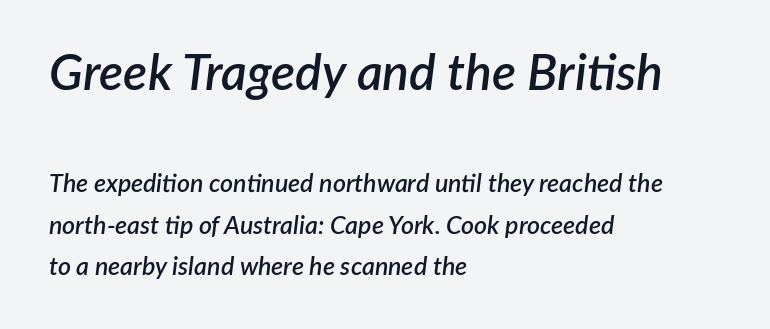
Reading down the column, the eye jumps a familiar distance to each next line. Students, note that the glyphs here touch the page at normal intervals. The characters look somewhat weighty, a semibold short of true bold. Quick note: underline off.
